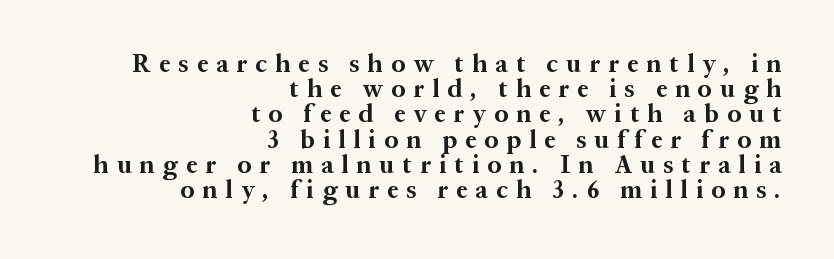
{"italic": "no", "bold": "yes", "underline": "no", "align": "right", "line_spacing": "tight", "line_spacing_ratio": 1.01, "letter_spacing": "wide", "letter_spacing_em": 0.33, "glyph_px": 25}
